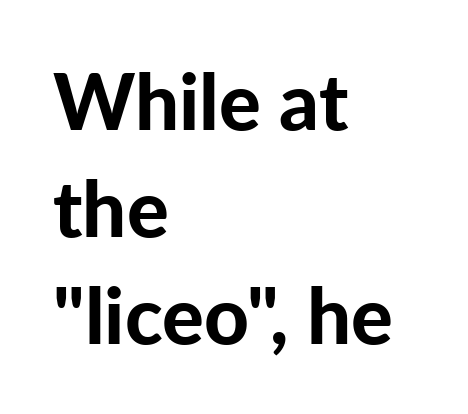
Q: Is the text bold? A: Yes.
Q: Is the text italic (slanted)? A: No, it is upright.
Q: Is the typeface a serif or a sans-serif typeface? A: Sans-serif.
Q: Is the text underlined? A: No.
Q: How is the paragraph aligned? A: Left-aligned.
Q: Is the spacing between letters normal or unusually wide? A: Normal.
Q: Is the spacing between lines tight, normal or loose? A: Normal.
Q: Width (condensed, normal, or wide)? A: Normal.
Q: Stroke contrast? A: Low.
Q: x-height? A: Medium.
Q: Monospaced? A: No.
